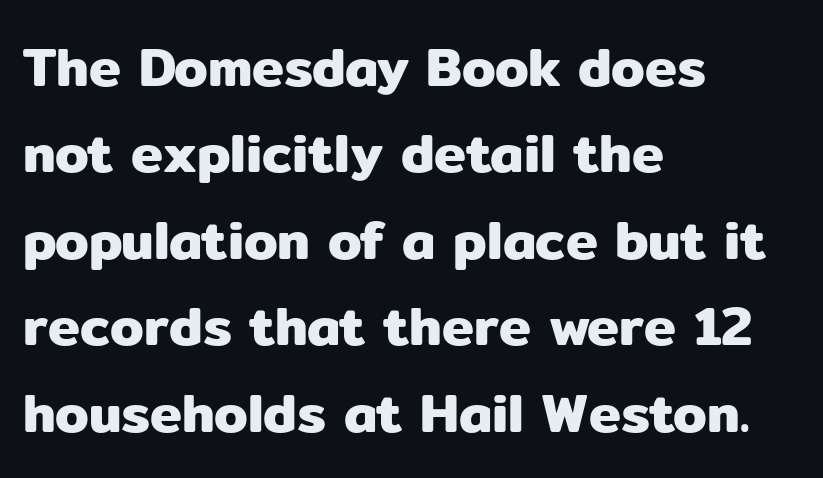
{"serif": "no", "italic": "no", "width": "normal", "stroke_contrast": "low", "x_height": "medium", "monospaced": "no", "underline": "no", "align": "left", "line_spacing": "normal", "line_spacing_ratio": 1.6, "letter_spacing": "normal", "letter_spacing_em": 0.0, "glyph_px": 54}
